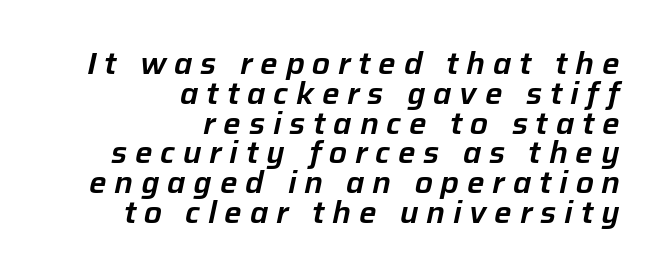
The specimen omits any rule beneath the text block's lines. The rag falls on the left side of this text block. Students, observe: this is what under-led, compact text looks like. Looking at the ascenders, they clearly lean. The face used here is rendered with a markedly widened letterfit.
